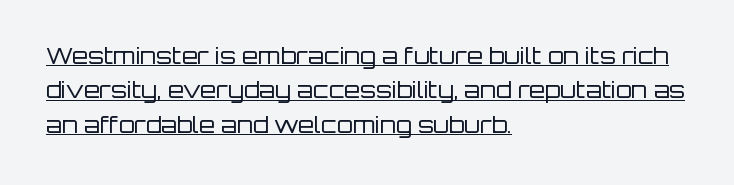
The image shows 23 px text type, upright; set left-aligned, normal line spacing (1.5x), normal letter spacing, underlined.
